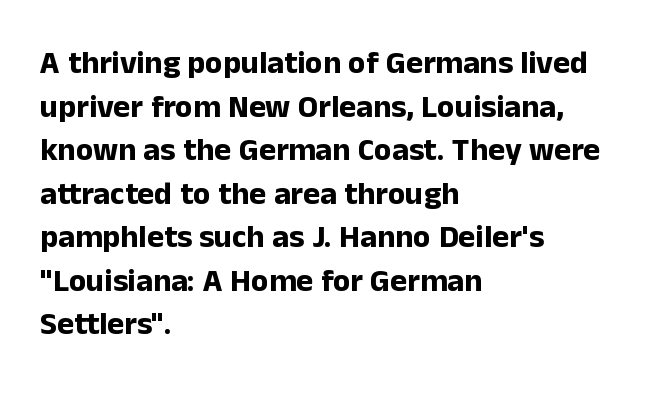
Q: Is the text bold? A: Yes.
Q: Is the text italic (slanted)? A: No, it is upright.
Q: Is the typeface a serif or a sans-serif typeface? A: Sans-serif.
Q: Is the text underlined? A: No.
Q: How is the paragraph aligned? A: Left-aligned.
Q: Is the spacing between letters normal or unusually wide? A: Normal.
Q: Is the spacing between lines tight, normal or loose? A: Normal.
Q: Width (condensed, normal, or wide)? A: Normal.
Q: Stroke contrast? A: Low.
Q: x-height? A: Medium.
Q: Monospaced? A: No.
